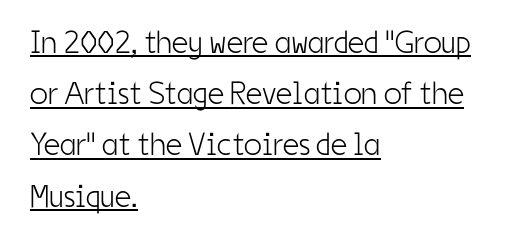
{"serif": "no", "italic": "no", "bold": "no", "weight": "light", "width": "condensed", "stroke_contrast": "low", "x_height": "medium", "monospaced": "no", "underline": "yes", "align": "left", "line_spacing": "normal", "line_spacing_ratio": 1.6, "letter_spacing": "normal", "letter_spacing_em": 0.0, "glyph_px": 32}
